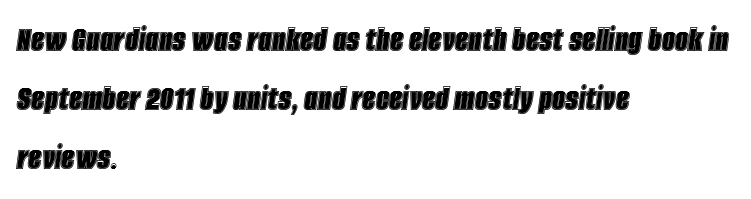
The image shows 37 px condensed type, italic (leaning right); set left-aligned, normal line spacing (1.6x), normal letter spacing, not underlined; a large x-height.
